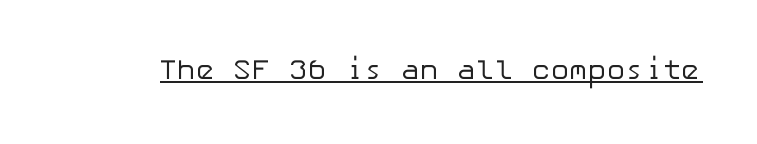
Q: Is the text bold? A: No.
Q: Is the text italic (slanted)? A: No, it is upright.
Q: Is the typeface a serif or a sans-serif typeface? A: Sans-serif.
Q: Is the text underlined? A: Yes.
Q: Is the spacing between letters normal or unusually wide? A: Normal.
Q: Width (condensed, normal, or wide)? A: Normal.
Q: Stroke contrast? A: Low.
Q: x-height? A: Medium.
